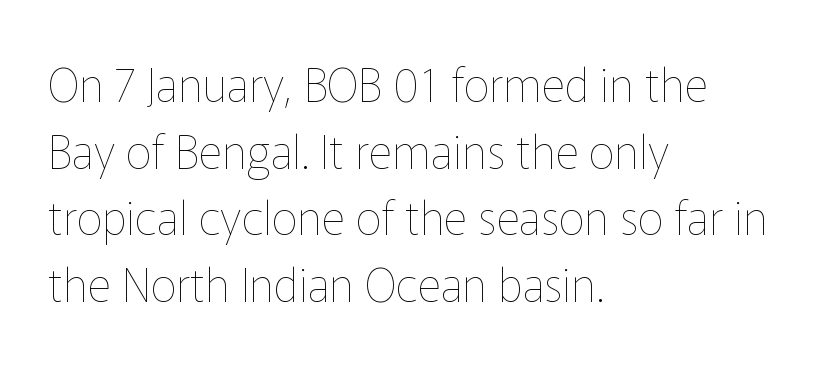
The image shows 46 px thin type, upright; set left-aligned, normal line spacing (1.45x), normal letter spacing, not underlined; low stroke contrast and a medium x-height.
